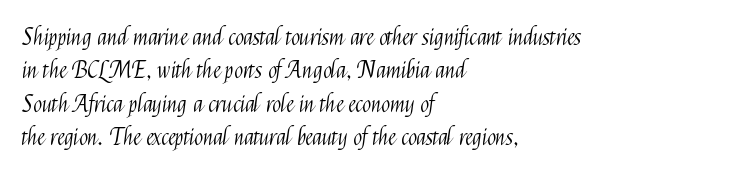
{"bold": "no", "underline": "no", "align": "left", "line_spacing": "normal", "line_spacing_ratio": 1.45, "letter_spacing": "normal", "letter_spacing_em": 0.0, "glyph_px": 23}
